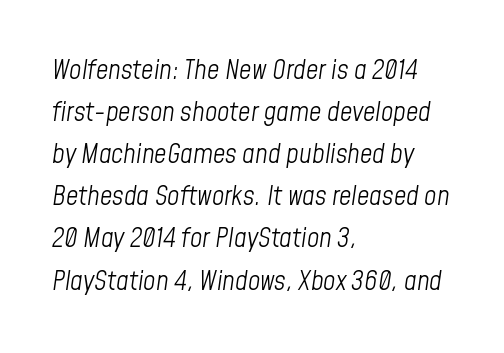
{"italic": "yes", "lean": "right", "slant_degrees": 8, "bold": "no", "underline": "no", "align": "left", "line_spacing": "normal", "line_spacing_ratio": 1.56, "letter_spacing": "normal", "letter_spacing_em": 0.0, "glyph_px": 27}
